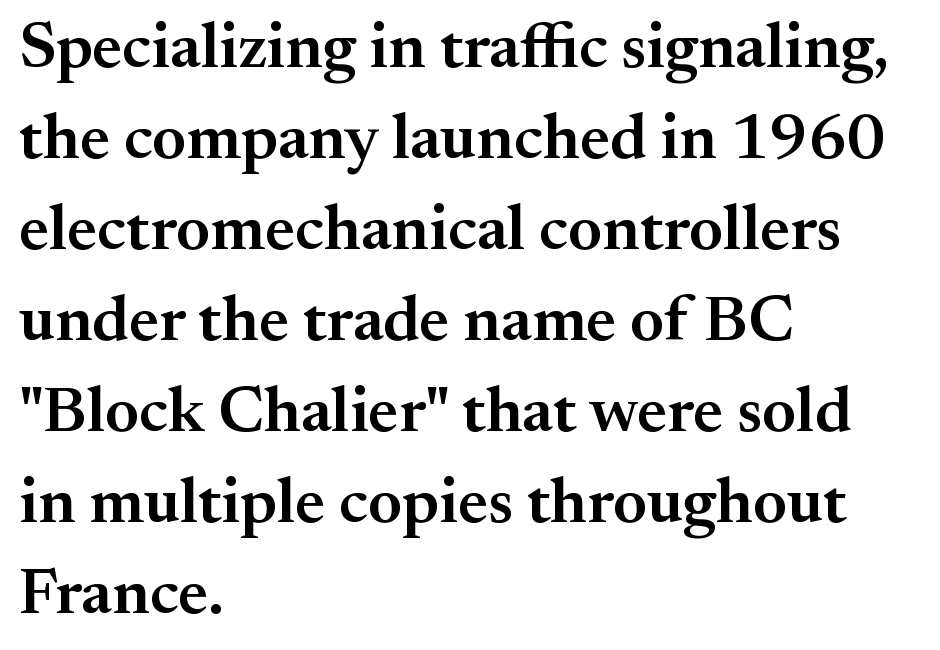
The image shows 65 px semibold serif type, upright; set left-aligned, normal line spacing (1.4x), normal letter spacing, not underlined; medium stroke contrast and a small x-height.
